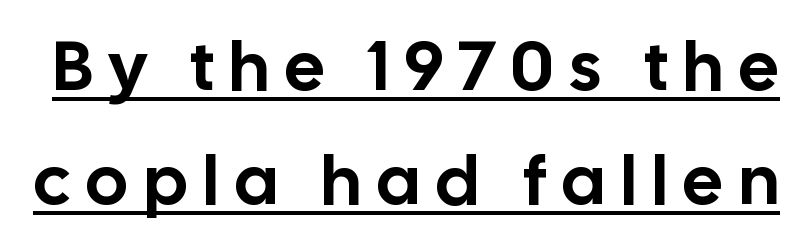
Is the letter spacing exaggerated? Yes — the characters are pushed far apart. Here the designer chose a conventional face with non-uniform glyph widths. This is underlined copy, the kind a proofreader might mark for attention. The glyphs in this specimen are sans serif. You can tell it's not italic because the verticals are truly vertical. This sample keeps an unexceptional amount of space between lines.
